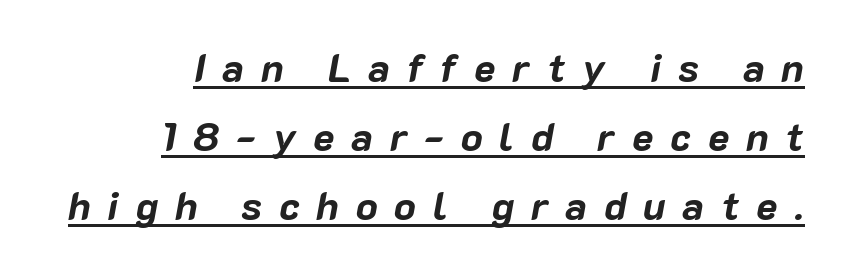
Q: Is the text bold? A: Yes.
Q: Is the text italic (slanted)? A: Yes, it leans right by about 10 degrees.
Q: Is the text underlined? A: Yes.
Q: How is the paragraph aligned? A: Right-aligned.
Q: Is the spacing between letters normal or unusually wide? A: Unusually wide.
Q: Width (condensed, normal, or wide)? A: Normal.
Q: Stroke contrast? A: Low.
Q: x-height? A: Medium.
Q: Monospaced? A: No.
